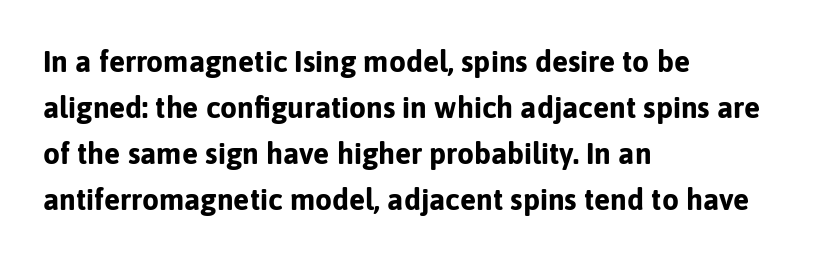
Q: Is the text bold? A: Yes.
Q: Is the text italic (slanted)? A: No, it is upright.
Q: Is the typeface a serif or a sans-serif typeface? A: Sans-serif.
Q: Is the text underlined? A: No.
Q: How is the paragraph aligned? A: Left-aligned.
Q: Is the spacing between letters normal or unusually wide? A: Normal.
Q: Is the spacing between lines tight, normal or loose? A: Normal.
Q: Width (condensed, normal, or wide)? A: Normal.
Q: Stroke contrast? A: Low.
Q: x-height? A: Medium.
Q: Monospaced? A: No.
